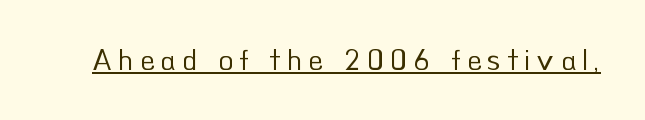
The rendering uses natural spacing where letterforms have individual widths. The face looks like a standard text weight, possibly lighter. Compared with undecorated copy, this sample adds a rule below the words. No italicization has been applied; the sample stays upright.
